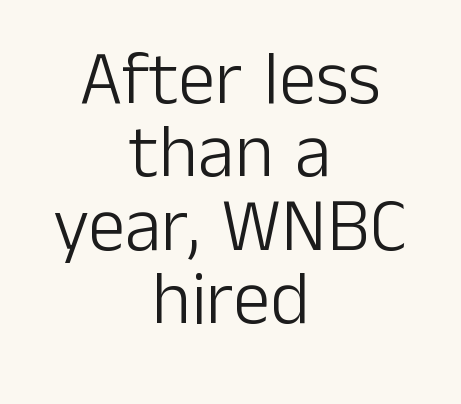
Every stem runs plumb, perpendicular to the baseline. Is this a fixed-width face? No — the glyphs have proportional, varying widths. How would I describe the line gaps? Narrow and economical. The strokes are not fattened; the text isn't bold.
